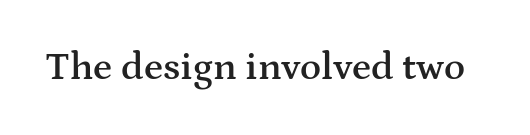
{"serif": "yes", "italic": "no", "bold": "semi", "weight": "semibold", "width": "wide", "stroke_contrast": "medium", "x_height": "medium", "monospaced": "no", "underline": "no", "letter_spacing": "normal", "letter_spacing_em": 0.0, "glyph_px": 39}
